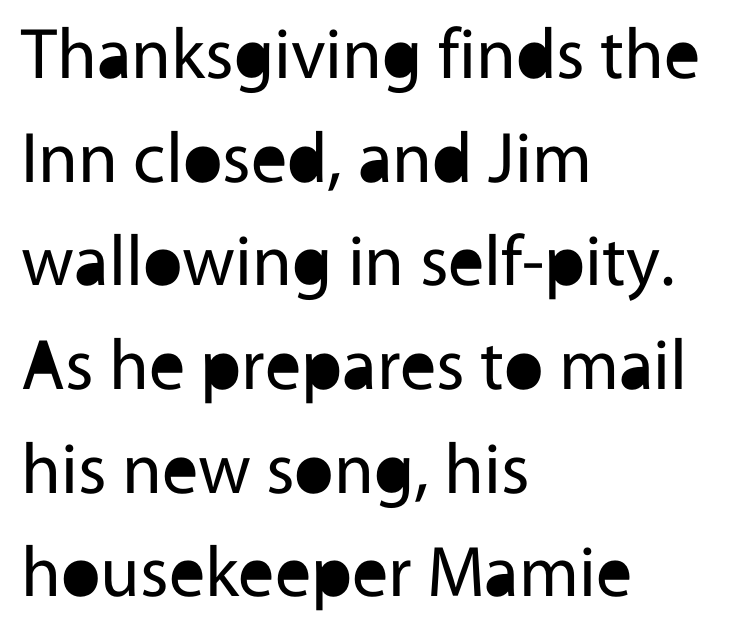
The image shows 72 px regular-weight sans-serif type, upright; set left-aligned, normal line spacing (1.44x), normal letter spacing, not underlined; a medium x-height.
